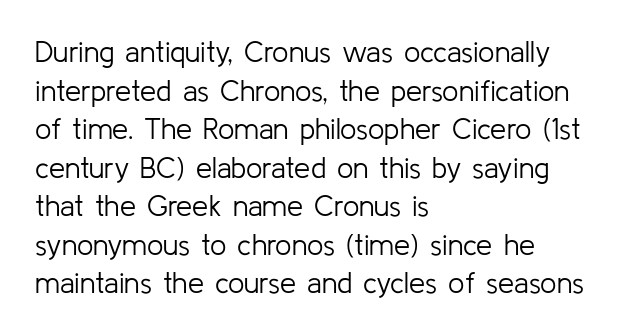
The image shows 29 px light sans-serif type, upright; set left-aligned, normal line spacing (1.33x), normal letter spacing, not underlined; low stroke contrast and a medium x-height.
